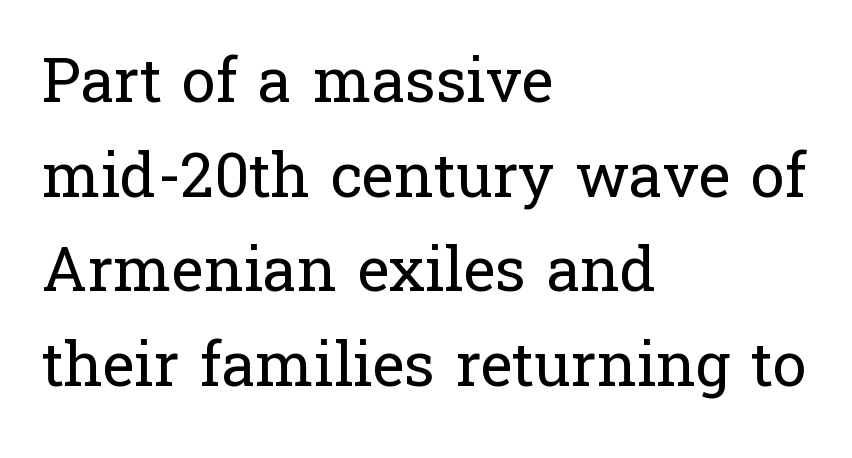
{"serif": "yes", "italic": "no", "bold": "no", "weight": "regular", "width": "normal", "stroke_contrast": "low", "x_height": "medium", "monospaced": "no", "underline": "no", "align": "left", "line_spacing": "normal", "line_spacing_ratio": 1.55, "letter_spacing": "normal", "letter_spacing_em": 0.0, "glyph_px": 61}
